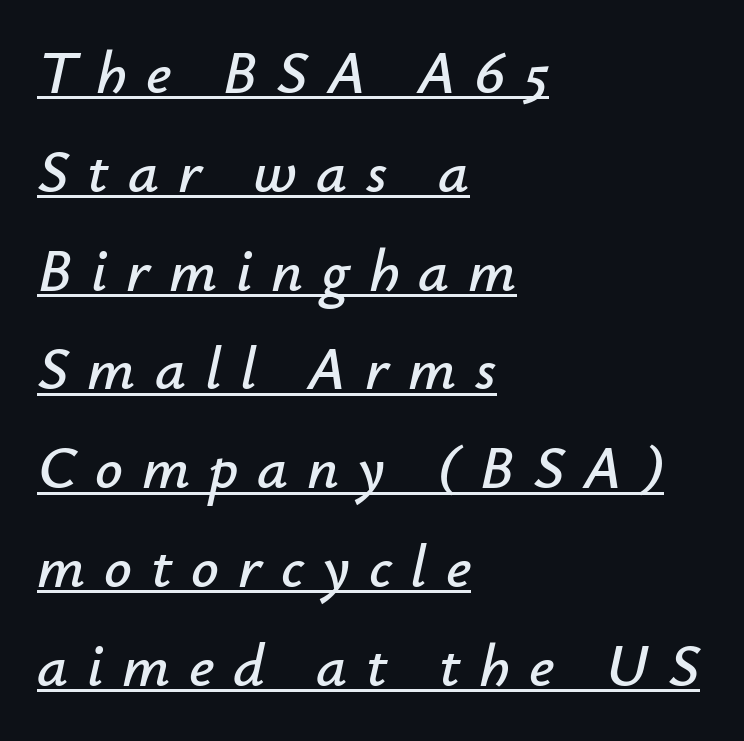
The typesetter has applied underlining to the passage shown. A typesetter would call this heavily tracked-out type. Does the leading feel generous? No, just average. This sample has the flowing, uneven cadence of proportional lettering. Every character sits at an angle, as italics do.
